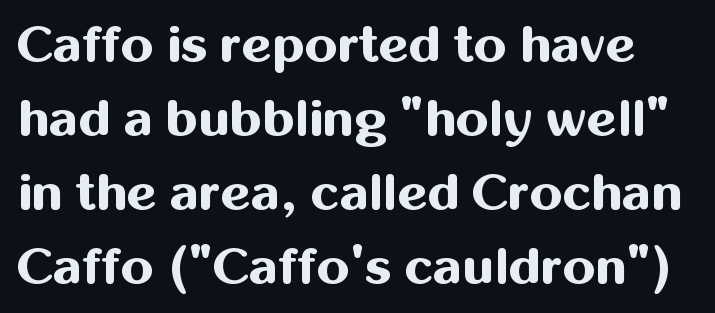
{"serif": "no", "italic": "no", "bold": "yes", "weight": "bold", "width": "normal", "stroke_contrast": "medium", "x_height": "medium", "monospaced": "no", "underline": "no", "line_spacing": "normal", "line_spacing_ratio": 1.42, "letter_spacing": "normal", "letter_spacing_em": 0.0, "glyph_px": 52}
